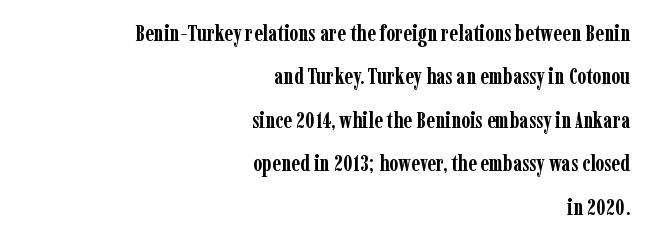
Q: Is the text bold? A: Yes.
Q: Is the text italic (slanted)? A: No, it is upright.
Q: Is the text underlined? A: No.
Q: How is the paragraph aligned? A: Right-aligned.
Q: Is the spacing between letters normal or unusually wide? A: Normal.
